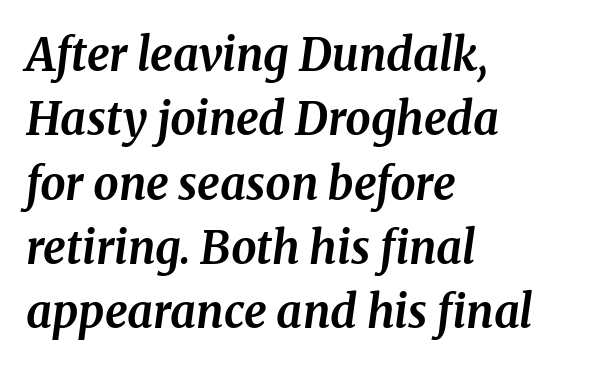
Q: Is the text bold? A: Yes.
Q: Is the text italic (slanted)? A: Yes, it leans right by about 8 degrees.
Q: Is the typeface a serif or a sans-serif typeface? A: Serif.
Q: Is the text underlined? A: No.
Q: How is the paragraph aligned? A: Left-aligned.
Q: Is the spacing between letters normal or unusually wide? A: Normal.
Q: Is the spacing between lines tight, normal or loose? A: Normal.
Q: Width (condensed, normal, or wide)? A: Normal.
Q: Stroke contrast? A: Medium.
Q: x-height? A: Medium.
Q: Monospaced? A: No.
